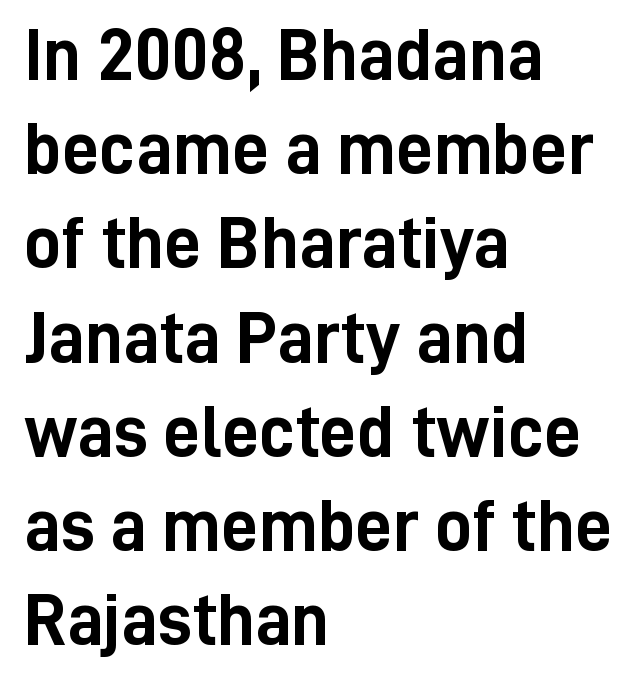
The rendering uses natural spacing where letterforms have individual widths. Typographically, this falls in the sans-serif category. Left-aligned paragraph, ragged on the right. Ordinary non-slanted type is in use. Is the letter spacing exaggerated? No — it looks like the ordinary default. Compared with typical paragraphs, the rows here are spaced about the same.
